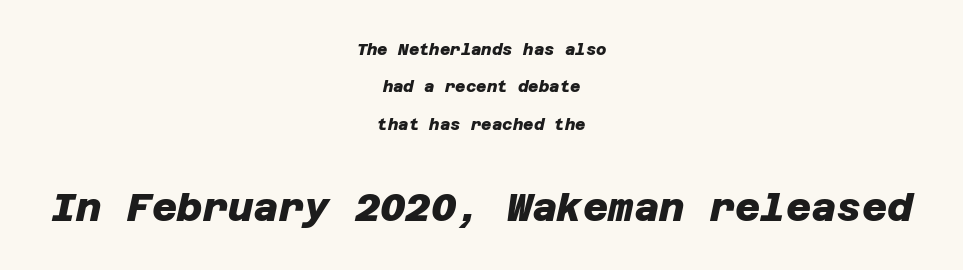
{"serif": "no", "bold": "yes", "weight": "heavy", "width": "normal", "stroke_contrast": "low", "x_height": "large", "underline": "no", "align": "center", "line_spacing": "loose", "line_spacing_ratio": 2.34, "letter_spacing": "normal", "letter_spacing_em": 0.0, "larger_block": "second", "size_ratio": 2.44, "glyph_px": 39}
